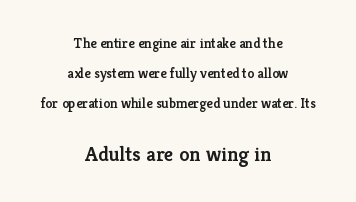
{"italic": "no", "bold": "semi", "underline": "no", "align": "center", "line_spacing": "loose", "line_spacing_ratio": 2.13, "letter_spacing": "normal", "letter_spacing_em": 0.0, "larger_block": "second", "size_ratio": 1.5, "glyph_px": 21}
